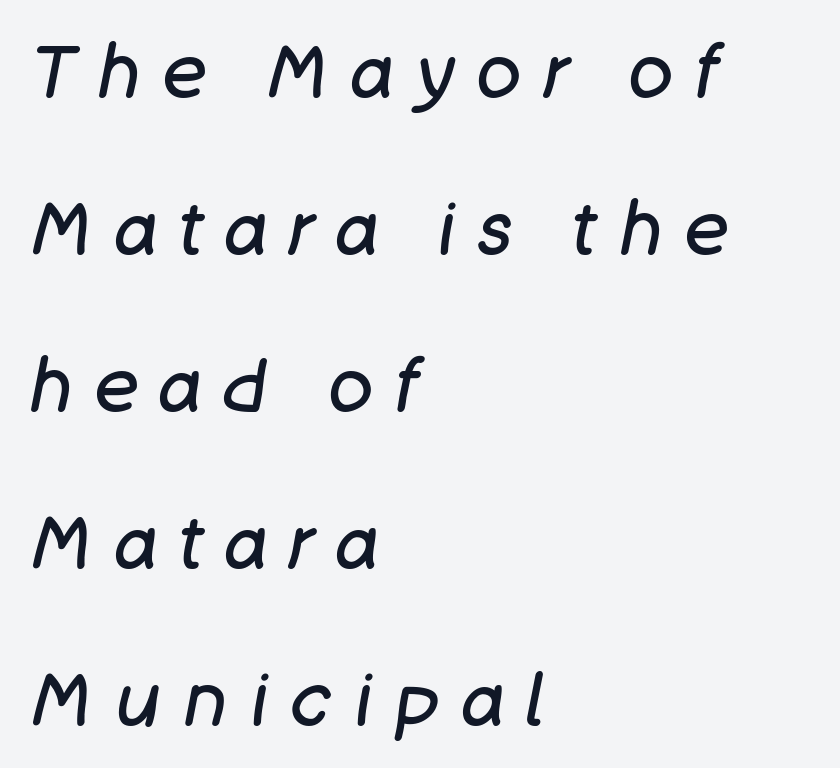
Q: Is the text bold? A: No.
Q: Is the text italic (slanted)? A: Yes, it leans right by about 11 degrees.
Q: Is the text underlined? A: No.
Q: How is the paragraph aligned? A: Left-aligned.
Q: Is the spacing between letters normal or unusually wide? A: Unusually wide.
Q: Is the spacing between lines tight, normal or loose? A: Loose.
Q: Width (condensed, normal, or wide)? A: Normal.
Q: Stroke contrast? A: Low.
Q: x-height? A: Large.
Q: Monospaced? A: No.
